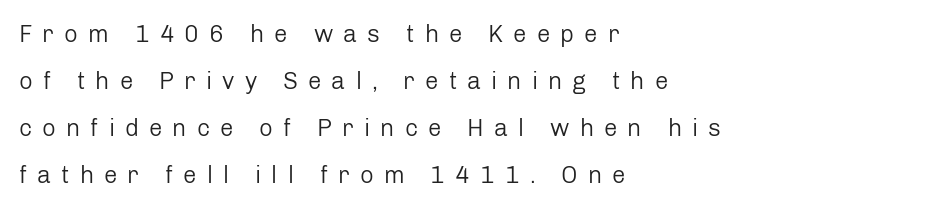
{"italic": "no", "bold": "no", "underline": "no", "align": "left", "line_spacing": "loose", "line_spacing_ratio": 1.96, "letter_spacing": "wide", "letter_spacing_em": 0.42, "glyph_px": 24}
